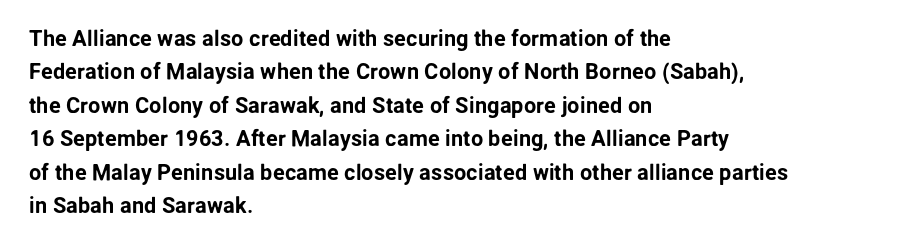
{"italic": "no", "underline": "no", "align": "left", "line_spacing": "normal", "line_spacing_ratio": 1.52, "letter_spacing": "normal", "letter_spacing_em": 0.0, "glyph_px": 22}
